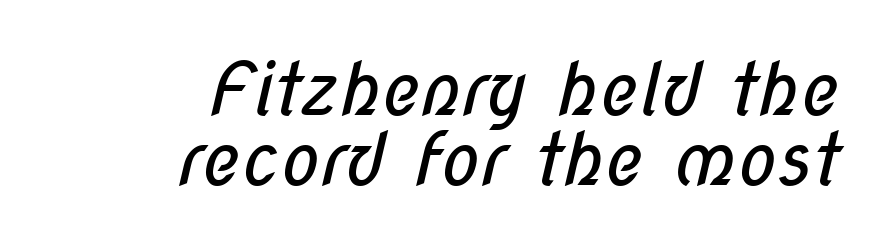
The image shows 73 px regular-weight, condensed sans-serif type; set right-aligned, tight line spacing (0.96x), normal letter spacing, not underlined; low stroke contrast and a medium x-height.
